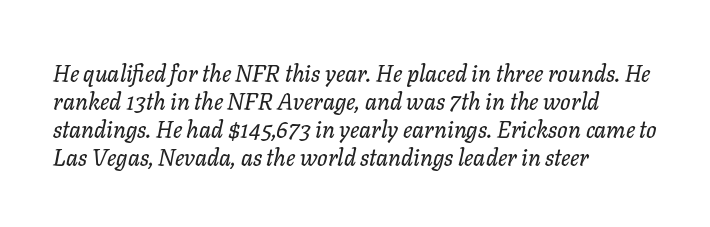
Yep, that's italic — everything's leaning. The rag falls on the right side of this text block. The passage shown has conventional tracking throughout. Unmarked baselines from the first word to the last.
